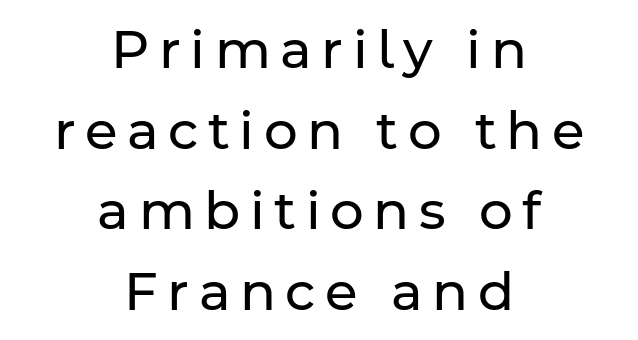
Q: Is the text bold? A: No.
Q: Is the text italic (slanted)? A: No, it is upright.
Q: Is the typeface a serif or a sans-serif typeface? A: Sans-serif.
Q: Is the text underlined? A: No.
Q: How is the paragraph aligned? A: Centered.
Q: Is the spacing between lines tight, normal or loose? A: Normal.
Q: Width (condensed, normal, or wide)? A: Normal.
Q: Stroke contrast? A: Low.
Q: x-height? A: Medium.
Q: Monospaced? A: No.
